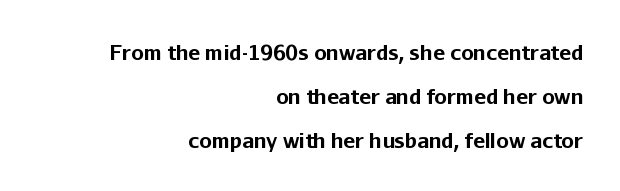
Q: Is the text bold? A: Yes.
Q: Is the text italic (slanted)? A: No, it is upright.
Q: Is the text underlined? A: No.
Q: How is the paragraph aligned? A: Right-aligned.
Q: Is the spacing between letters normal or unusually wide? A: Normal.
Q: Is the spacing between lines tight, normal or loose? A: Loose.
